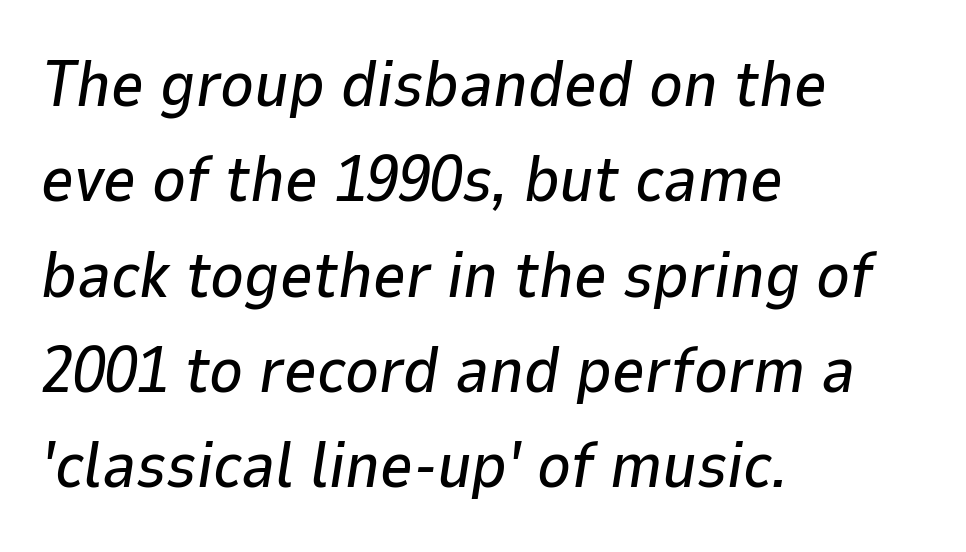
Q: Is the text italic (slanted)? A: Yes, it leans right by about 9 degrees.
Q: Is the text underlined? A: No.
Q: How is the paragraph aligned? A: Left-aligned.
Q: Is the spacing between letters normal or unusually wide? A: Normal.
Q: Is the spacing between lines tight, normal or loose? A: Normal.
Q: Width (condensed, normal, or wide)? A: Normal.
Q: Stroke contrast? A: Low.
Q: x-height? A: Medium.
Q: Monospaced? A: No.
